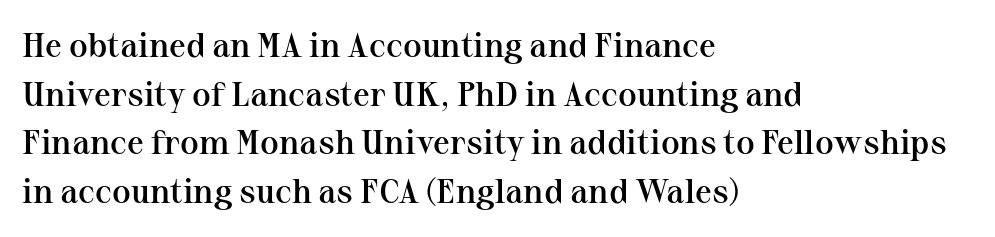
Caption: standard tracking, unaltered. Nobody drew a line under any word here. This rendering employs a face with finishing strokes, i.e., a serif. A typesetter would call this proportional, since set widths differ per character. Summary of vertical rhythm: regular, with standard interline spacing. Posture: vertical.
